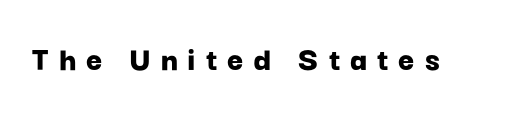
{"serif": "no", "italic": "no", "bold": "yes", "weight": "bold", "width": "normal", "stroke_contrast": "low", "x_height": "medium", "monospaced": "no", "underline": "no", "letter_spacing": "wide", "letter_spacing_em": 0.28, "glyph_px": 35}
